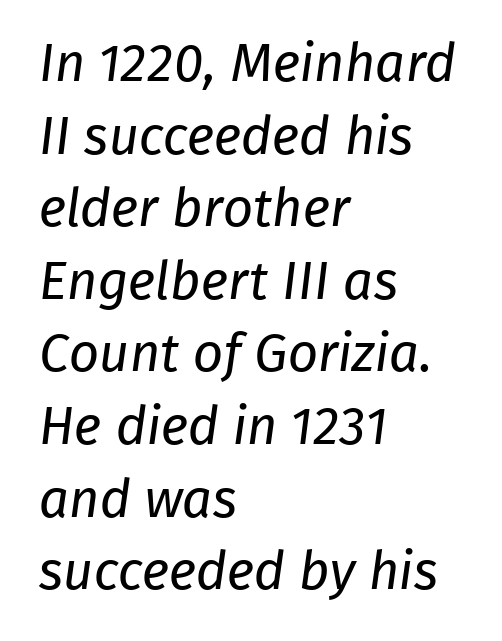
Q: Is the text bold? A: No.
Q: Is the typeface a serif or a sans-serif typeface? A: Sans-serif.
Q: Is the text underlined? A: No.
Q: How is the paragraph aligned? A: Left-aligned.
Q: Is the spacing between letters normal or unusually wide? A: Normal.
Q: Is the spacing between lines tight, normal or loose? A: Normal.
Q: Width (condensed, normal, or wide)? A: Normal.
Q: Stroke contrast? A: Low.
Q: x-height? A: Medium.
Q: Monospaced? A: No.
